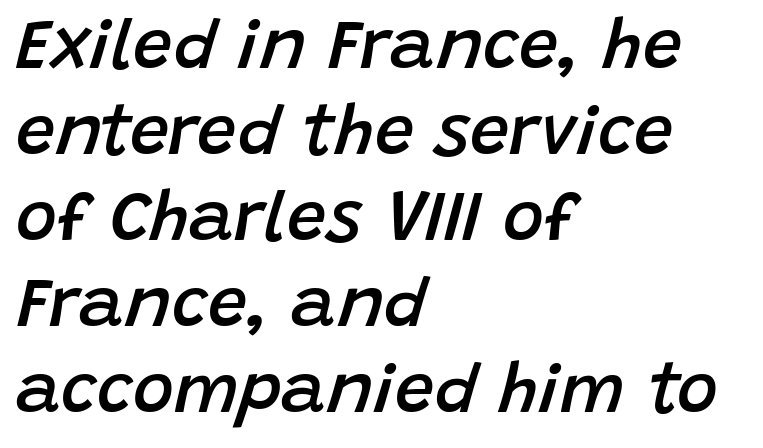
The image shows 70 px semibold type, italic (leaning right); set left-aligned, line spacing 1.23x, normal letter spacing, not underlined; low stroke contrast and a large x-height.
